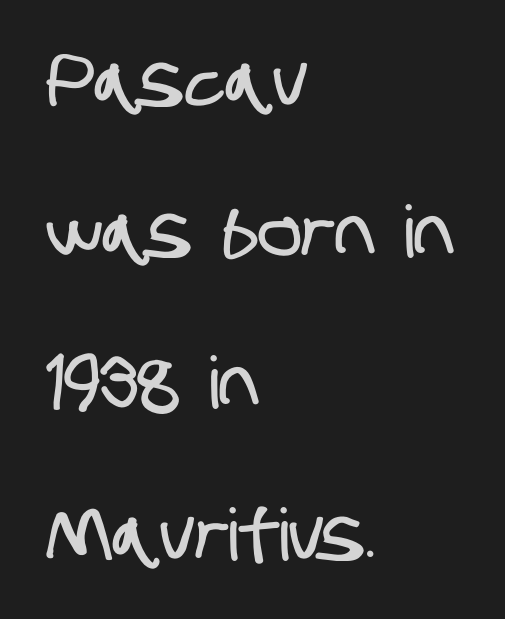
{"serif": "no", "width": "condensed", "stroke_contrast": "low", "x_height": "large", "monospaced": "no", "underline": "no", "align": "left", "line_spacing": "loose", "line_spacing_ratio": 2.1, "letter_spacing": "normal", "letter_spacing_em": 0.0, "glyph_px": 72}
